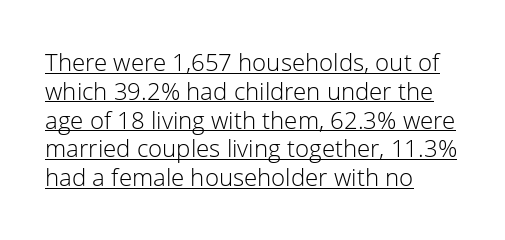
The type sits square on the baseline with zero lean. Nothing heavy about these letters — not bold at all. Notice how the passage keeps a crisp vertical edge on the left only. This rendering features underlined lettering.
